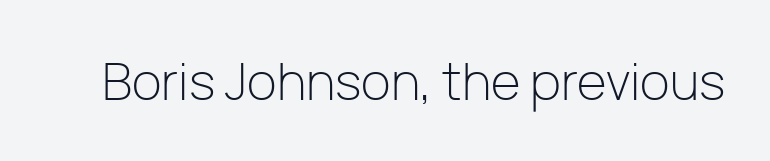
Q: Is the text bold? A: No.
Q: Is the text italic (slanted)? A: No, it is upright.
Q: Is the typeface a serif or a sans-serif typeface? A: Sans-serif.
Q: Is the text underlined? A: No.
Q: Is the spacing between letters normal or unusually wide? A: Normal.
Q: Width (condensed, normal, or wide)? A: Normal.
Q: Stroke contrast? A: Low.
Q: x-height? A: Medium.
Q: Monospaced? A: No.
